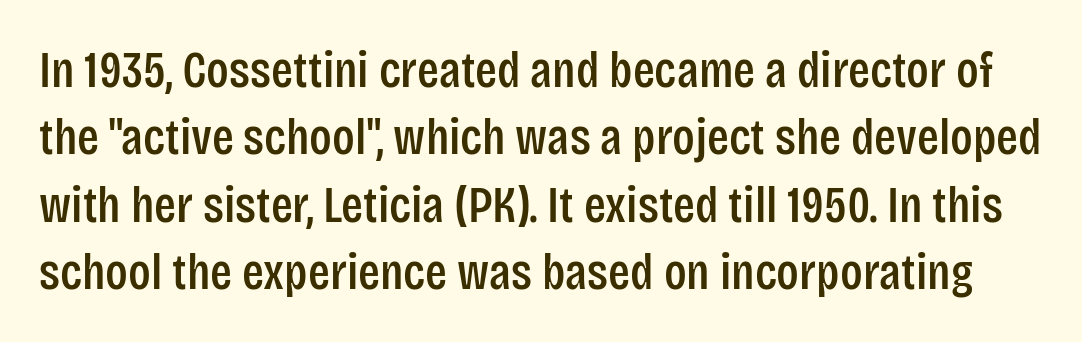
Q: Is the text italic (slanted)? A: No, it is upright.
Q: Is the typeface a serif or a sans-serif typeface? A: Sans-serif.
Q: Is the text underlined? A: No.
Q: Is the spacing between letters normal or unusually wide? A: Normal.
Q: Is the spacing between lines tight, normal or loose? A: Normal.
Q: Width (condensed, normal, or wide)? A: Condensed.
Q: Stroke contrast? A: Low.
Q: x-height? A: Large.
Q: Monospaced? A: No.
